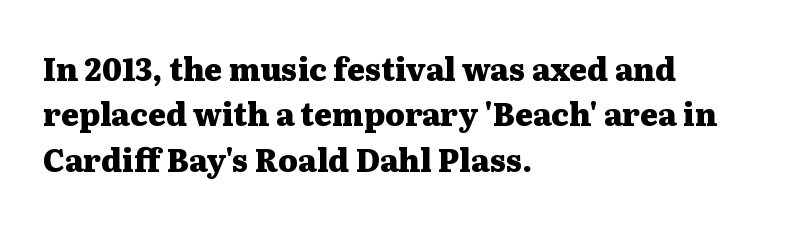
Q: Is the text bold? A: Yes.
Q: Is the text italic (slanted)? A: No, it is upright.
Q: Is the typeface a serif or a sans-serif typeface? A: Serif.
Q: Is the text underlined? A: No.
Q: How is the paragraph aligned? A: Left-aligned.
Q: Is the spacing between letters normal or unusually wide? A: Normal.
Q: Is the spacing between lines tight, normal or loose? A: Normal.
Q: Width (condensed, normal, or wide)? A: Wide.
Q: Stroke contrast? A: Medium.
Q: x-height? A: Medium.
Q: Monospaced? A: No.
